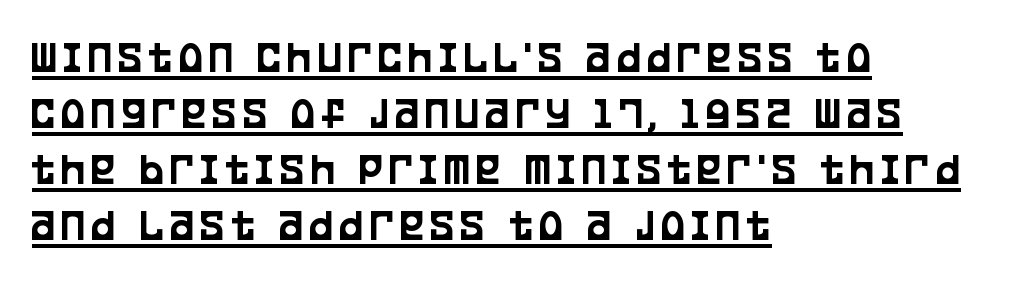
Spacing verdict: proportional, widths tailored to each character. It's the straight-up-and-down kind of type. You can tell from the bare stems that sans-serif type was used. Has an underline been added? It has.
